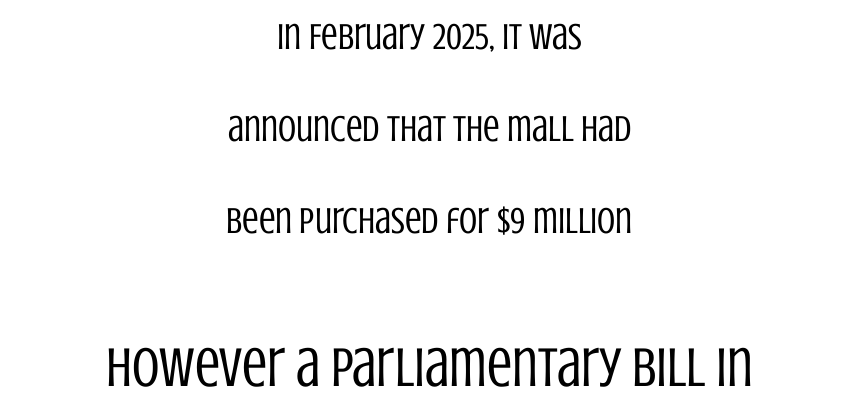
{"serif": "no", "italic": "no", "bold": "no", "weight": "regular", "width": "condensed", "stroke_contrast": "low", "x_height": "large", "monospaced": "no", "underline": "no", "align": "center", "line_spacing": "loose", "line_spacing_ratio": 2.48, "letter_spacing": "normal", "letter_spacing_em": 0.0, "larger_block": "second", "size_ratio": 1.51, "glyph_px": 56}
